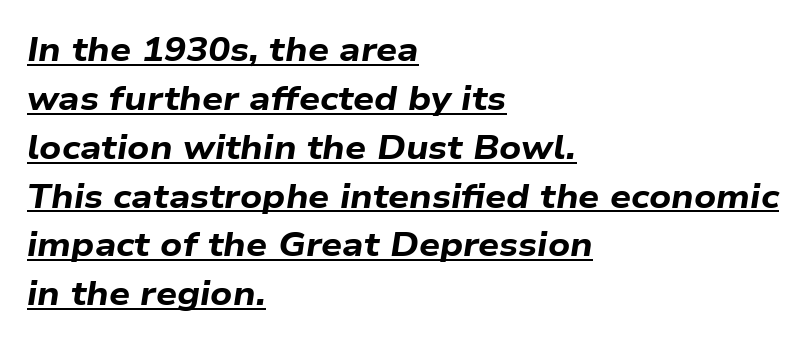
Q: Is the text bold? A: Yes.
Q: Is the text italic (slanted)? A: Yes, it leans right by about 9 degrees.
Q: Is the text underlined? A: Yes.
Q: How is the paragraph aligned? A: Left-aligned.
Q: Is the spacing between letters normal or unusually wide? A: Normal.
Q: Is the spacing between lines tight, normal or loose? A: Normal.
Q: Width (condensed, normal, or wide)? A: Wide.
Q: Stroke contrast? A: Low.
Q: x-height? A: Medium.
Q: Monospaced? A: No.
